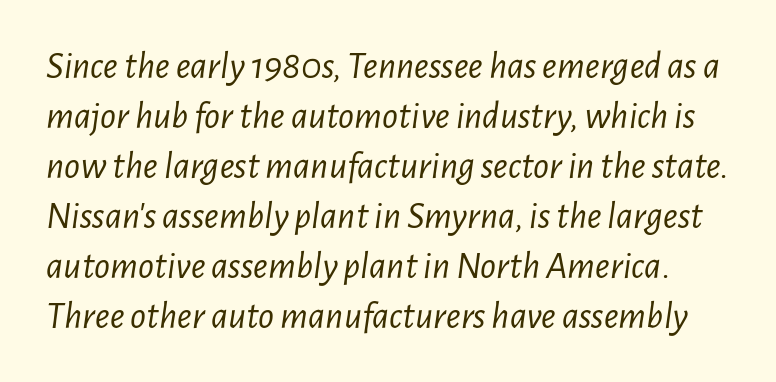
Is this a fixed-width face? No — the glyphs have proportional, varying widths. Vertical stems look standard width or narrower in stroke. A clean baseline with only descenders dipping below it. The block of text has a typical density, with ordinary space between rows. Does the lettering tilt? It does — this is italic.
